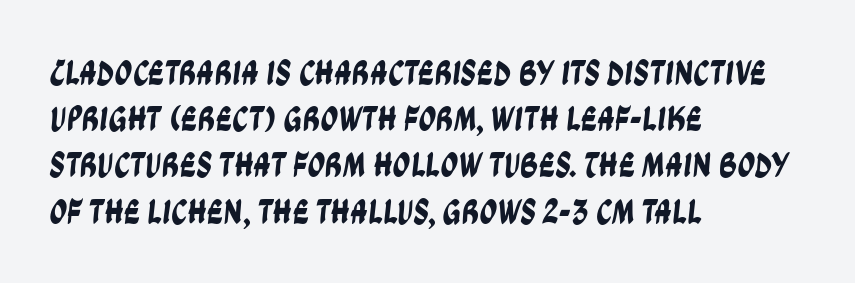
{"serif": "no", "width": "condensed", "stroke_contrast": "low", "x_height": "large", "monospaced": "no", "underline": "no", "align": "left", "line_spacing": "normal", "line_spacing_ratio": 1.32, "letter_spacing": "normal", "letter_spacing_em": 0.0, "glyph_px": 35}
